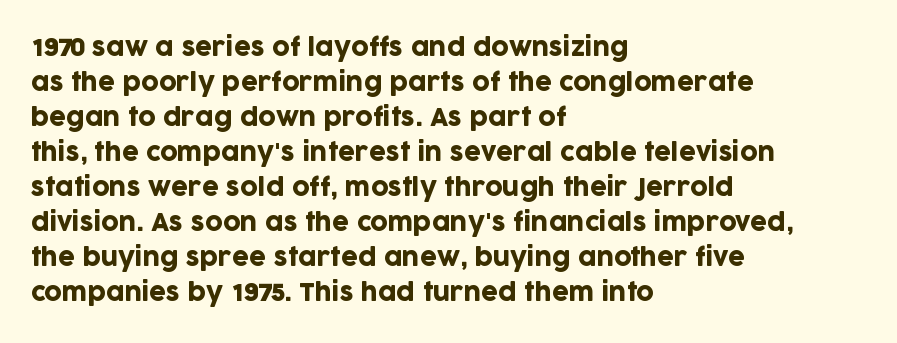
{"italic": "no", "underline": "no", "align": "left", "line_spacing": "normal", "line_spacing_ratio": 1.46, "letter_spacing": "normal", "letter_spacing_em": 0.0, "glyph_px": 24}
